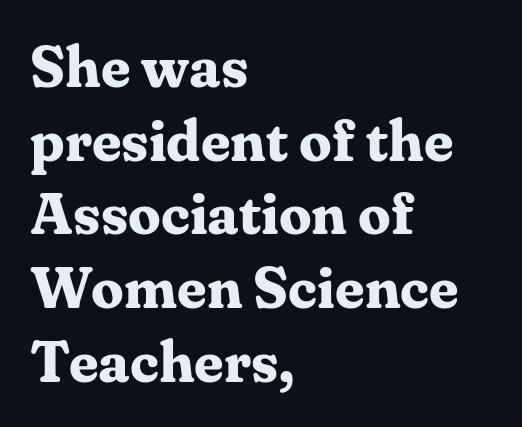
Is the letter spacing exaggerated? No — it looks like the ordinary default. Summary of weight: heavy, a full bold. Summary of vertical rhythm: regular, with standard interline spacing. Regarding serifs, this sample has them. Layout note: lines flush left. Note the varied advance widths — an 'i' is clearly narrower than an 'm'.
